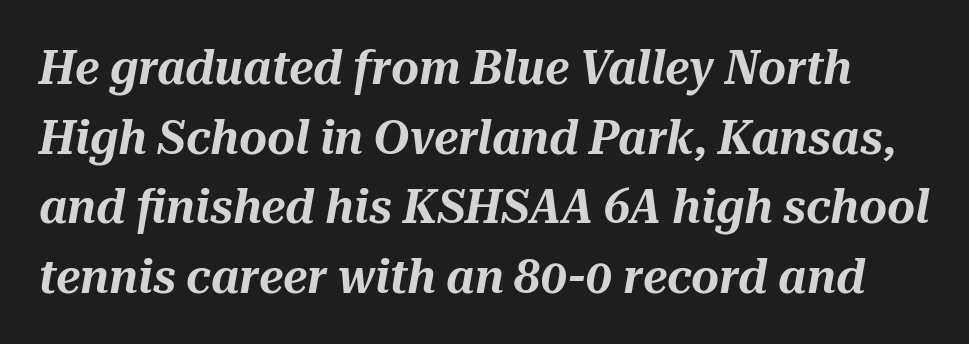
These lines were composed using italics. Honestly, the letter spacing is just normal — you wouldn't notice it. Descenders are the only things crossing below the line. Leading: standard. This sample has the flowing, uneven cadence of proportional lettering.
